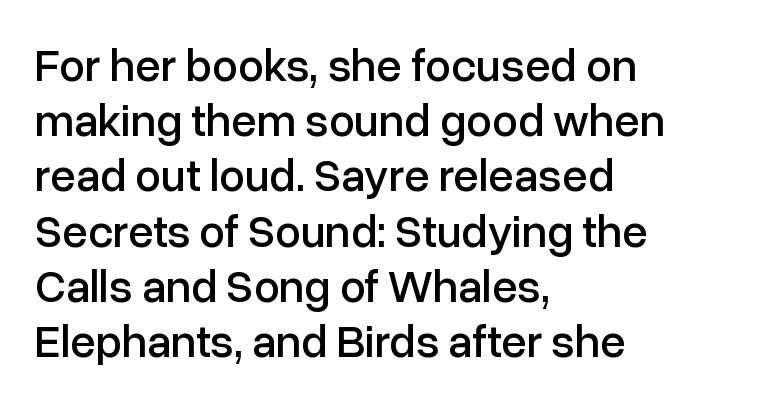
The image shows 46 px sans-serif type, upright; set left-aligned, line spacing 1.2x, normal letter spacing, not underlined; low stroke contrast and a medium x-height.
